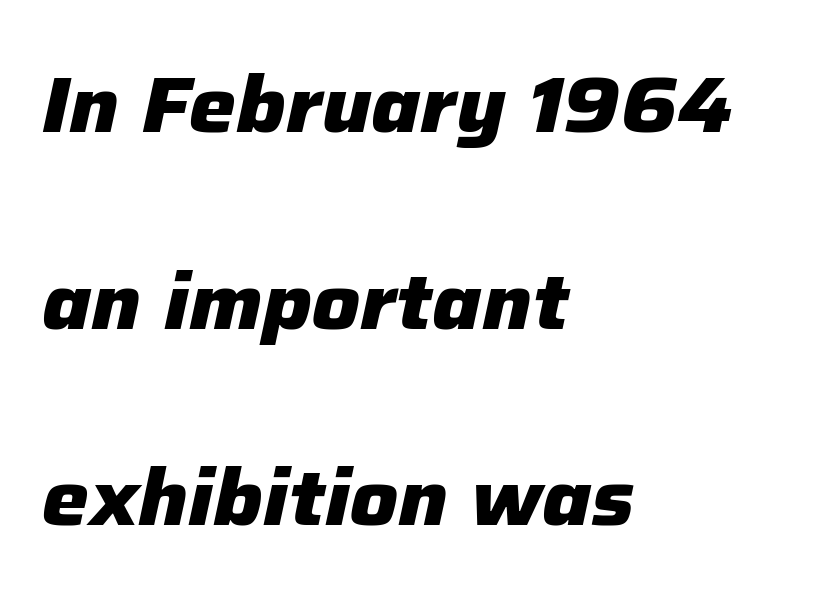
{"italic": "yes", "lean": "right", "slant_degrees": 12, "bold": "yes", "weight": "heavy", "width": "normal", "stroke_contrast": "low", "x_height": "medium", "monospaced": "no", "underline": "no", "align": "left", "line_spacing": "loose", "line_spacing_ratio": 2.49, "letter_spacing": "normal", "letter_spacing_em": 0.0, "glyph_px": 79}
